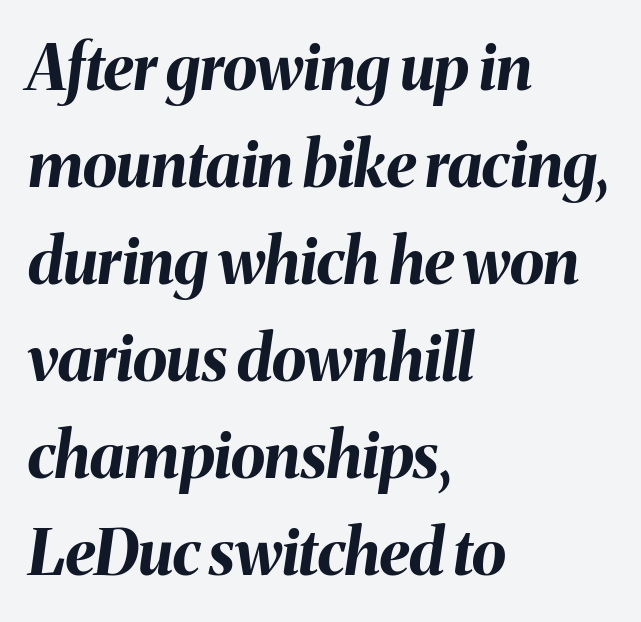
Does the weight exceed regular? Yes, all the way to bold. You could not count columns in this text — the font is proportionally spaced. The passage shown leans; its letterforms are oblique. Decoration check: the copy has no underline. The letterforms sit shoulder to shoulder at normal distance.
